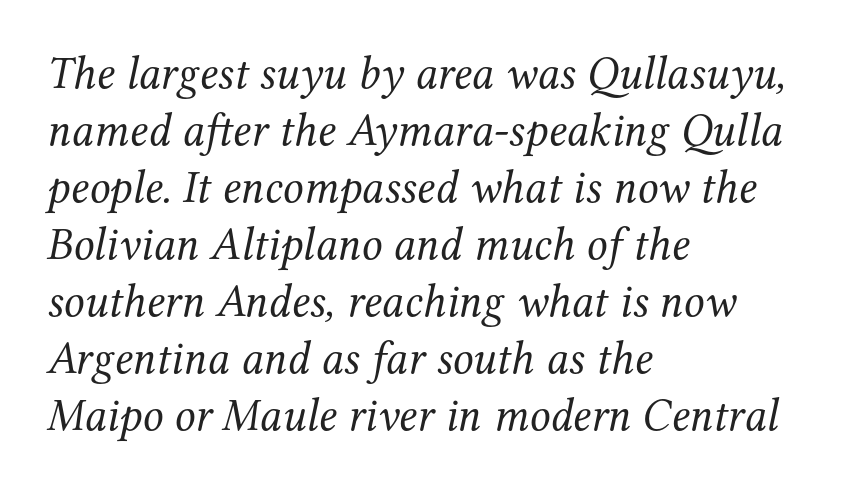
Q: Is the text bold? A: No.
Q: Is the text italic (slanted)? A: Yes, it leans right by about 12 degrees.
Q: Is the typeface a serif or a sans-serif typeface? A: Serif.
Q: Is the text underlined? A: No.
Q: How is the paragraph aligned? A: Left-aligned.
Q: Is the spacing between letters normal or unusually wide? A: Normal.
Q: Width (condensed, normal, or wide)? A: Normal.
Q: Stroke contrast? A: Medium.
Q: x-height? A: Medium.
Q: Monospaced? A: No.
